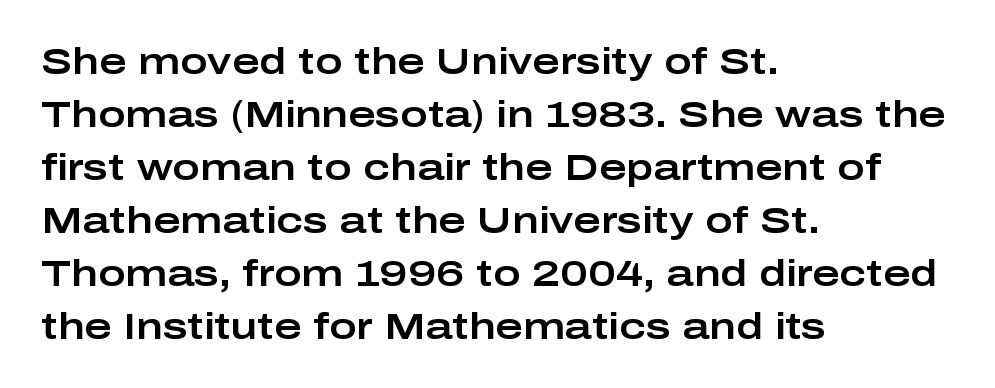
Q: Is the text italic (slanted)? A: No, it is upright.
Q: Is the typeface a serif or a sans-serif typeface? A: Sans-serif.
Q: Is the text underlined? A: No.
Q: How is the paragraph aligned? A: Left-aligned.
Q: Is the spacing between letters normal or unusually wide? A: Normal.
Q: Is the spacing between lines tight, normal or loose? A: Normal.
Q: Width (condensed, normal, or wide)? A: Wide.
Q: Stroke contrast? A: Low.
Q: x-height? A: Medium.
Q: Monospaced? A: No.
